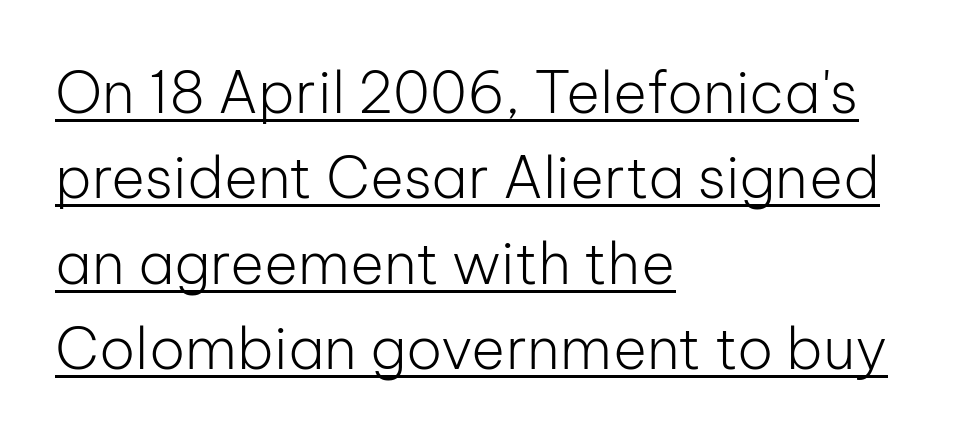
The image shows 58 px light sans-serif type, upright; set left-aligned, normal line spacing (1.47x), normal letter spacing, underlined; low stroke contrast and a medium x-height.
